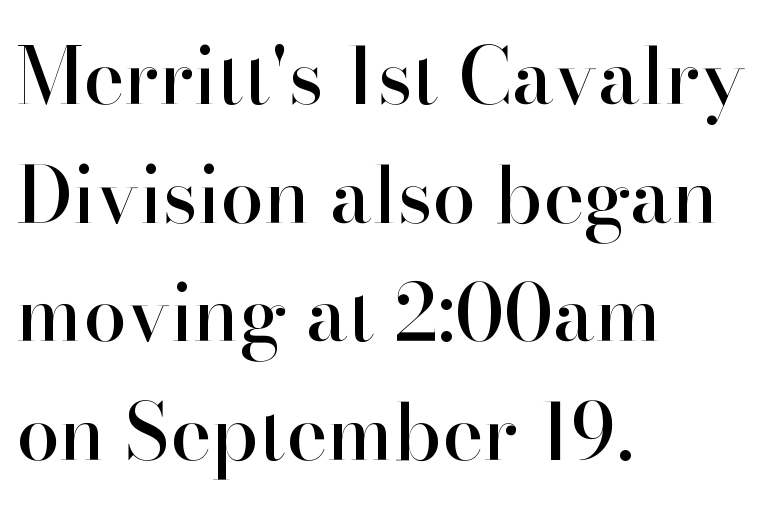
Q: Is the text italic (slanted)? A: No, it is upright.
Q: Is the typeface a serif or a sans-serif typeface? A: Serif.
Q: Is the text underlined? A: No.
Q: How is the paragraph aligned? A: Left-aligned.
Q: Is the spacing between letters normal or unusually wide? A: Normal.
Q: Is the spacing between lines tight, normal or loose? A: Normal.
Q: Width (condensed, normal, or wide)? A: Normal.
Q: Stroke contrast? A: High.
Q: x-height? A: Small.
Q: Monospaced? A: No.
